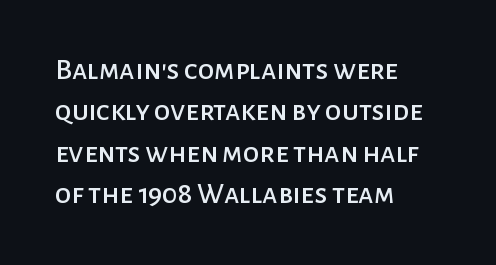
Q: Is the text italic (slanted)? A: No, it is upright.
Q: Is the typeface a serif or a sans-serif typeface? A: Sans-serif.
Q: Is the text underlined? A: No.
Q: How is the paragraph aligned? A: Left-aligned.
Q: Is the spacing between letters normal or unusually wide? A: Normal.
Q: Is the spacing between lines tight, normal or loose? A: Normal.
Q: Width (condensed, normal, or wide)? A: Normal.
Q: Stroke contrast? A: Low.
Q: x-height? A: Medium.
Q: Monospaced? A: No.
